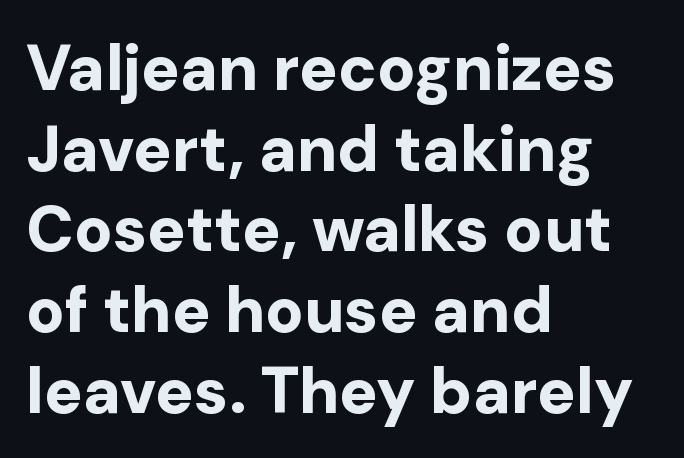
Q: Is the text bold? A: Yes.
Q: Is the text italic (slanted)? A: No, it is upright.
Q: Is the typeface a serif or a sans-serif typeface? A: Sans-serif.
Q: Is the text underlined? A: No.
Q: How is the paragraph aligned? A: Left-aligned.
Q: Is the spacing between letters normal or unusually wide? A: Normal.
Q: Is the spacing between lines tight, normal or loose? A: Normal.
Q: Width (condensed, normal, or wide)? A: Normal.
Q: Stroke contrast? A: Low.
Q: x-height? A: Medium.
Q: Monospaced? A: No.
